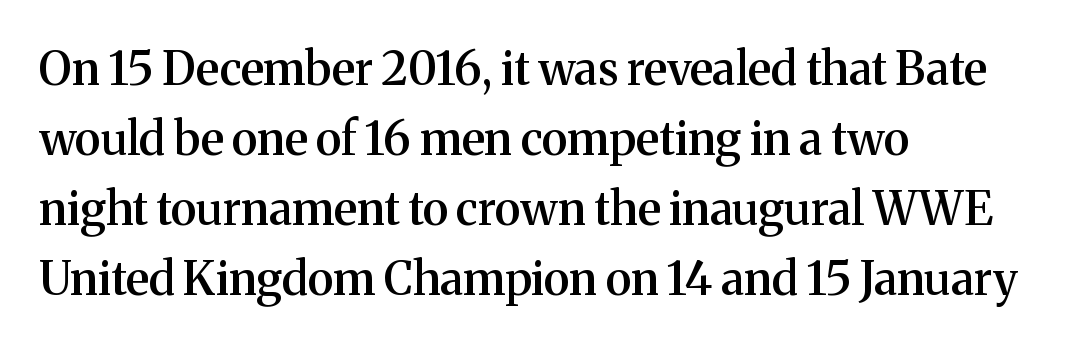
Q: Is the text bold? A: Semi-bold.
Q: Is the text italic (slanted)? A: No, it is upright.
Q: Is the typeface a serif or a sans-serif typeface? A: Serif.
Q: Is the text underlined? A: No.
Q: How is the paragraph aligned? A: Left-aligned.
Q: Is the spacing between letters normal or unusually wide? A: Normal.
Q: Is the spacing between lines tight, normal or loose? A: Normal.
Q: Width (condensed, normal, or wide)? A: Normal.
Q: Stroke contrast? A: Medium.
Q: x-height? A: Medium.
Q: Monospaced? A: No.
